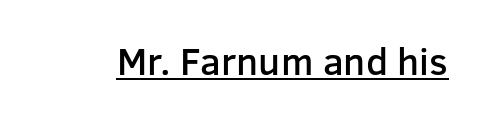
The image shows 38 px semibold sans-serif type, upright; set normal letter spacing, underlined; low stroke contrast and a medium x-height.
